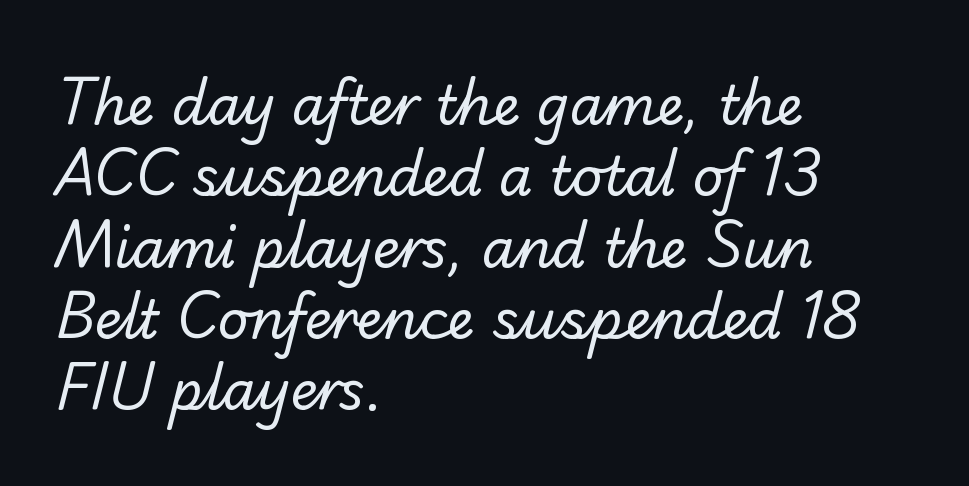
This sample is left-justified, so line endings fall wherever the words run out. This rendering features lettering with no underline. Nope, no serifs anywhere on these letters. The characters are drawn with everyday or finer stroke widths.
